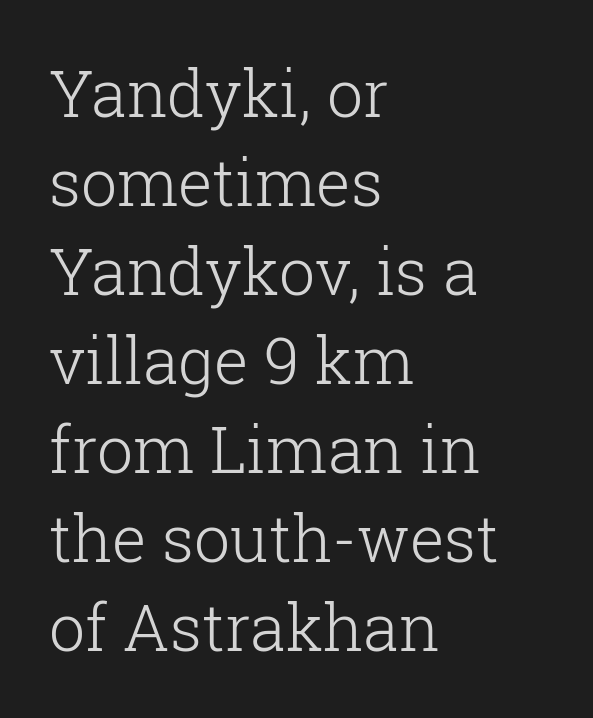
The image shows 64 px light serif type, upright; set left-aligned, normal line spacing (1.39x), normal letter spacing, not underlined; low stroke contrast and a medium x-height.
